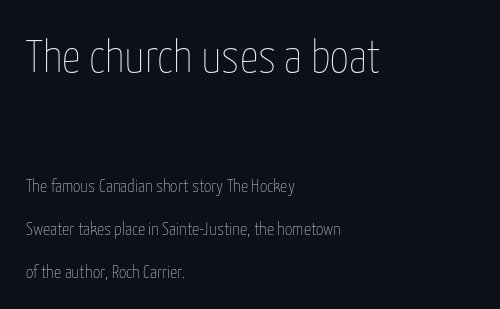
Nobody touched the tracking dial on this one. The font's upright variant was chosen for this text. The rendering uses a large line-height, opening up the rows. The face used here appears at its bigger size in the upper chunk. Think standard paragraph weight, or any step lighter than that. The passage shown is typed in a proportional face where columns would drift.
